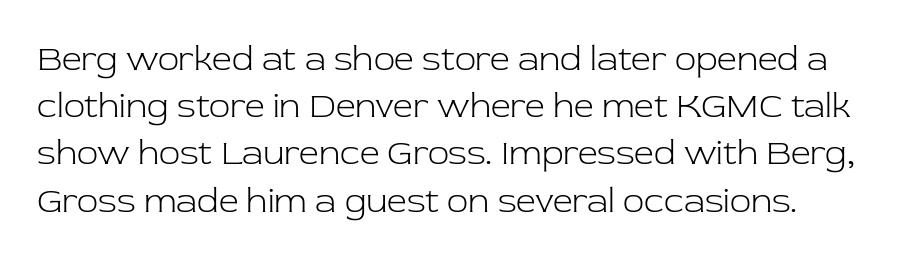
{"serif": "yes", "italic": "no", "bold": "no", "weight": "light", "width": "normal", "stroke_contrast": "low", "x_height": "medium", "monospaced": "no", "underline": "no", "line_spacing": "normal", "line_spacing_ratio": 1.35, "letter_spacing": "normal", "letter_spacing_em": 0.0, "glyph_px": 35}
